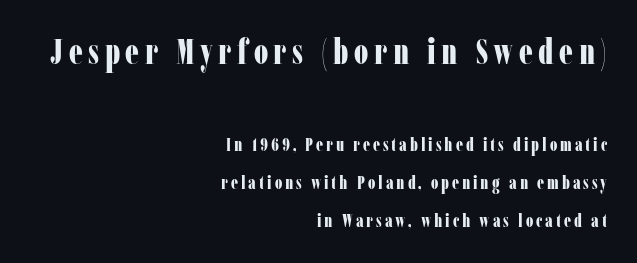
{"serif": "yes", "italic": "no", "bold": "yes", "weight": "bold", "width": "condensed", "stroke_contrast": "low", "x_height": "medium", "monospaced": "no", "underline": "no", "align": "right", "line_spacing": "loose", "line_spacing_ratio": 2.13, "larger_block": "first", "size_ratio": 1.94, "glyph_px": 35}
